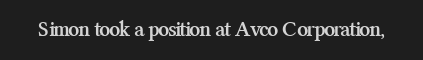
The image shows 22 px bold type, upright; set normal letter spacing, not underlined.
